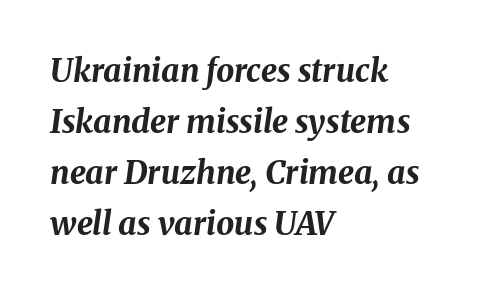
{"italic": "yes", "lean": "right", "slant_degrees": 8, "bold": "yes", "weight": "bold", "width": "normal", "stroke_contrast": "medium", "x_height": "medium", "monospaced": "no", "underline": "no", "align": "left", "line_spacing": "normal", "line_spacing_ratio": 1.59, "letter_spacing": "normal", "letter_spacing_em": 0.0, "glyph_px": 32}
